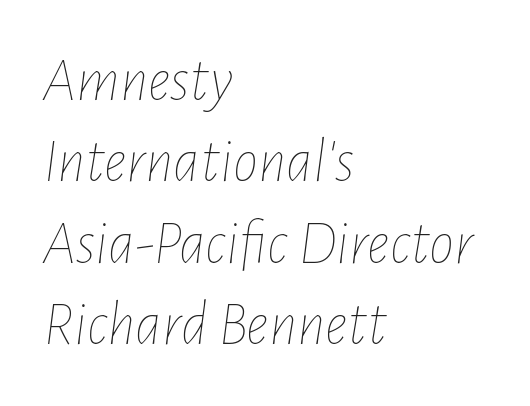
{"italic": "yes", "lean": "right", "slant_degrees": 7, "bold": "no", "weight": "thin", "width": "condensed", "stroke_contrast": "low", "x_height": "medium", "monospaced": "no", "underline": "no", "align": "left", "line_spacing": "normal", "line_spacing_ratio": 1.29, "letter_spacing": "normal", "letter_spacing_em": 0.0, "glyph_px": 63}
